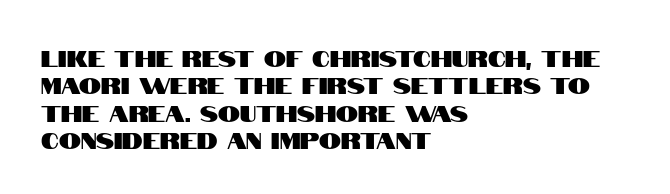
{"italic": "no", "underline": "no", "align": "left", "line_spacing_ratio": 1.24, "letter_spacing": "normal", "letter_spacing_em": 0.0, "glyph_px": 22}
